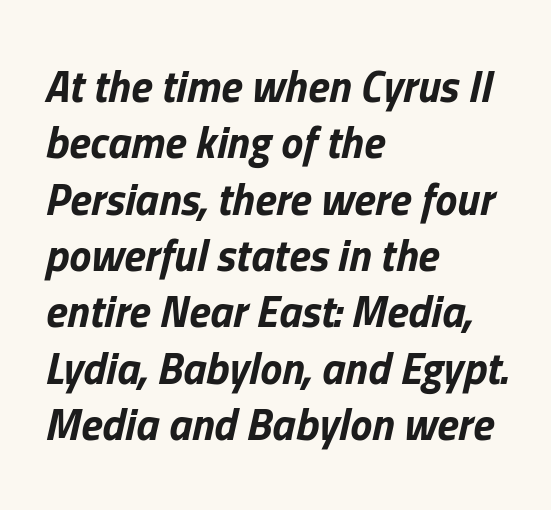
Q: Is the text bold? A: Yes.
Q: Is the text italic (slanted)? A: Yes, it leans right by about 13 degrees.
Q: Is the text underlined? A: No.
Q: How is the paragraph aligned? A: Left-aligned.
Q: Is the spacing between letters normal or unusually wide? A: Normal.
Q: Is the spacing between lines tight, normal or loose? A: Normal.
Q: Width (condensed, normal, or wide)? A: Normal.
Q: Stroke contrast? A: Low.
Q: x-height? A: Medium.
Q: Monospaced? A: No.
